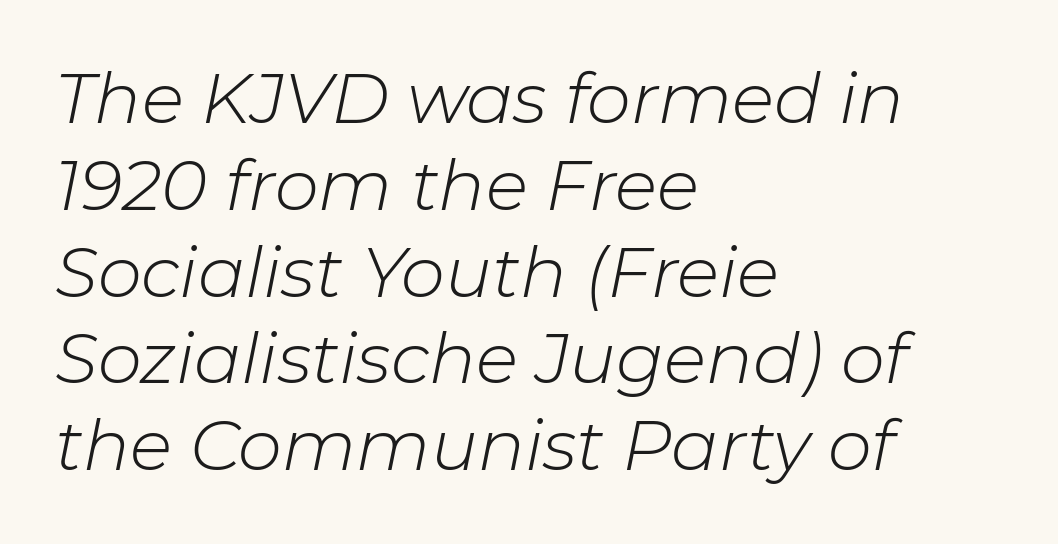
Q: Is the text bold? A: No.
Q: Is the text italic (slanted)? A: Yes, it leans right by about 11 degrees.
Q: Is the text underlined? A: No.
Q: How is the paragraph aligned? A: Left-aligned.
Q: Is the spacing between letters normal or unusually wide? A: Normal.
Q: Width (condensed, normal, or wide)? A: Normal.
Q: Stroke contrast? A: Low.
Q: x-height? A: Medium.
Q: Monospaced? A: No.
